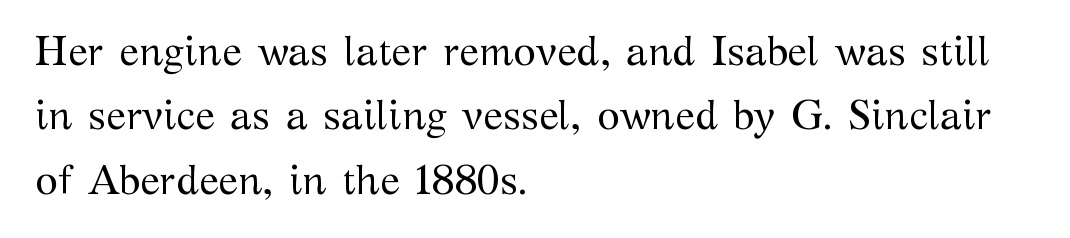
No chunkiness to these letters — they're not bold. How are the letters spaced? Ordinarily, with no added tracking. Look at the bottom of the vertical strokes: they flare into serifs here. Leftover space on each line is placed entirely after the last word. The line-height multiplier appears to be the usual default. Underline: absent.
